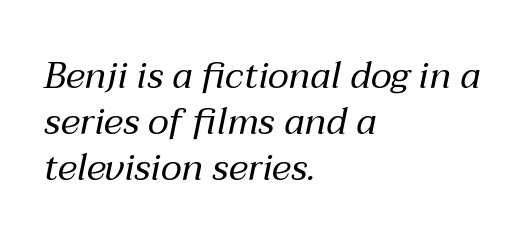
The image shows 37 px regular-weight type, italic (leaning right); set left-aligned, line spacing 1.24x, normal letter spacing, not underlined; medium stroke contrast and a medium x-height.
